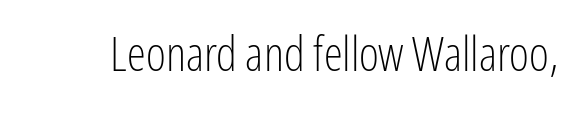
Posture: upright roman. Glance below the letters and you will spot only blank space. Counters stay open thanks to moderate or lighter strokes. Short note: letters normally spaced. The face used here is proportionally spaced, like ordinary book or web type. Does the type have serifs? No, each stem ends abruptly.
